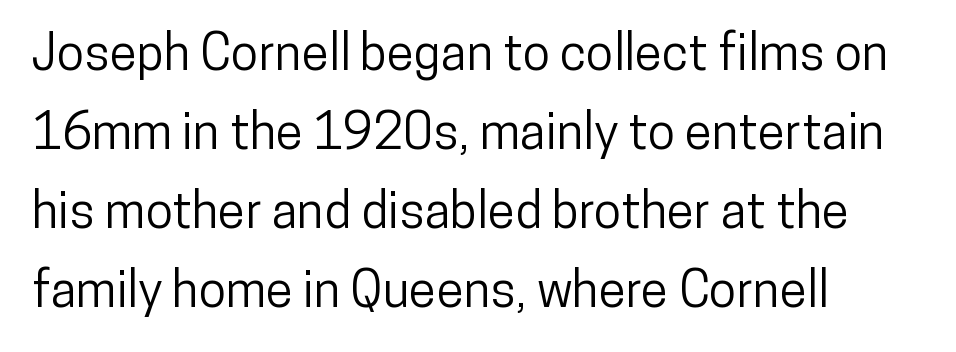
Q: Is the text italic (slanted)? A: No, it is upright.
Q: Is the typeface a serif or a sans-serif typeface? A: Sans-serif.
Q: Is the text underlined? A: No.
Q: How is the paragraph aligned? A: Left-aligned.
Q: Is the spacing between letters normal or unusually wide? A: Normal.
Q: Is the spacing between lines tight, normal or loose? A: Normal.
Q: Width (condensed, normal, or wide)? A: Condensed.
Q: Stroke contrast? A: Low.
Q: x-height? A: Medium.
Q: Monospaced? A: No.
